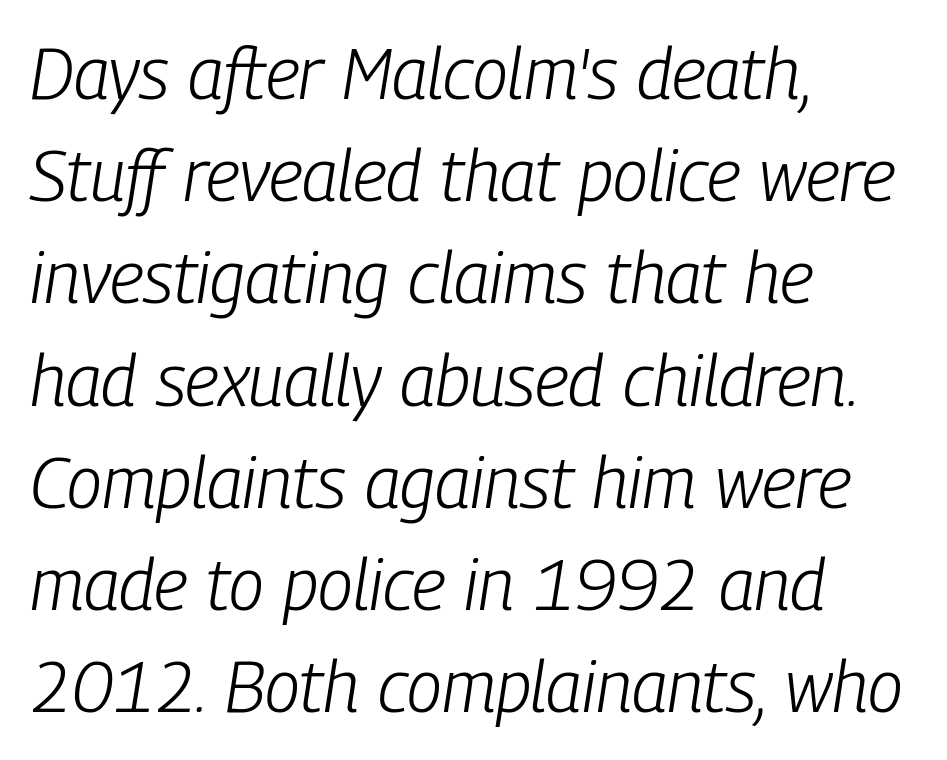
Q: Is the text bold? A: No.
Q: Is the text italic (slanted)? A: Yes, it leans right by about 9 degrees.
Q: Is the text underlined? A: No.
Q: How is the paragraph aligned? A: Left-aligned.
Q: Is the spacing between letters normal or unusually wide? A: Normal.
Q: Is the spacing between lines tight, normal or loose? A: Normal.
Q: Width (condensed, normal, or wide)? A: Condensed.
Q: Stroke contrast? A: Low.
Q: x-height? A: Medium.
Q: Monospaced? A: No.
